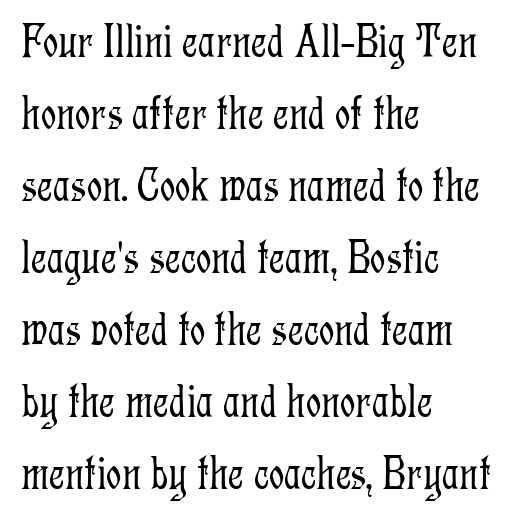
{"serif": "yes", "italic": "no", "bold": "no", "weight": "light", "width": "condensed", "stroke_contrast": "low", "x_height": "medium", "monospaced": "no", "underline": "no", "align": "left", "line_spacing": "normal", "line_spacing_ratio": 1.5, "letter_spacing": "normal", "letter_spacing_em": 0.0, "glyph_px": 48}
